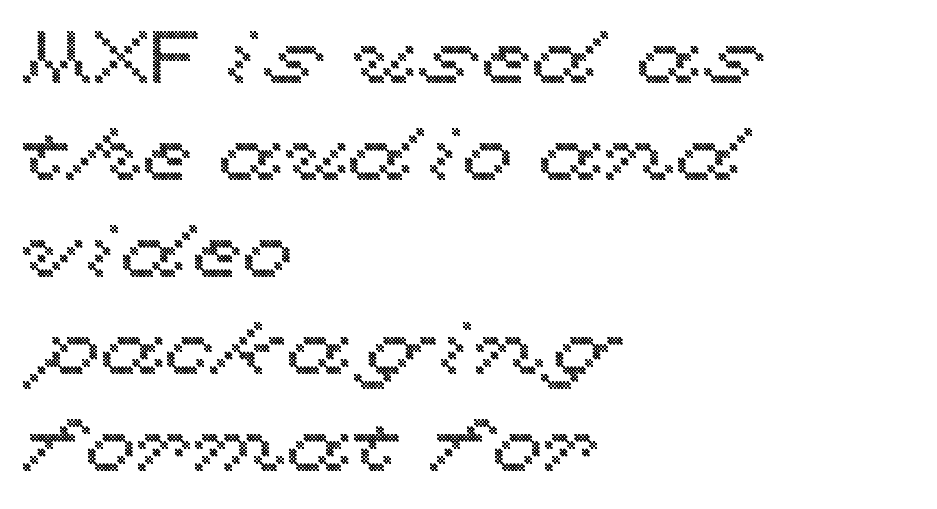
{"width": "wide", "x_height": "medium", "monospaced": "no", "underline": "no", "align": "left", "line_spacing": "normal", "line_spacing_ratio": 1.31, "letter_spacing": "normal", "letter_spacing_em": 0.0, "glyph_px": 74}
